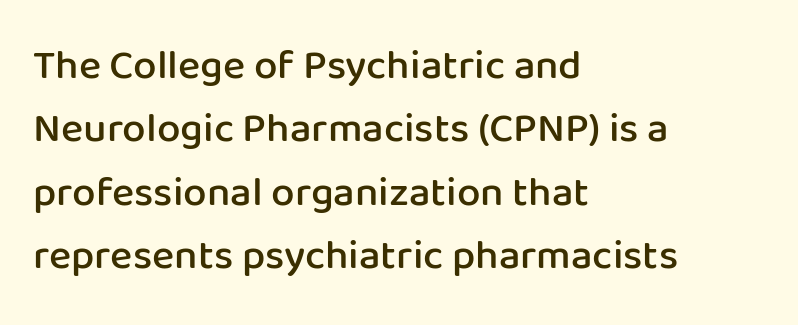
{"serif": "no", "italic": "no", "bold": "semi", "weight": "semibold", "width": "normal", "stroke_contrast": "low", "x_height": "medium", "monospaced": "no", "underline": "no", "align": "left", "line_spacing": "normal", "line_spacing_ratio": 1.51, "letter_spacing": "normal", "letter_spacing_em": 0.0, "glyph_px": 42}
